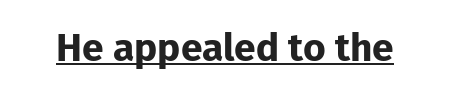
{"serif": "no", "italic": "no", "bold": "yes", "weight": "bold", "width": "normal", "stroke_contrast": "low", "x_height": "medium", "monospaced": "no", "underline": "yes", "letter_spacing": "normal", "letter_spacing_em": 0.0, "glyph_px": 39}
